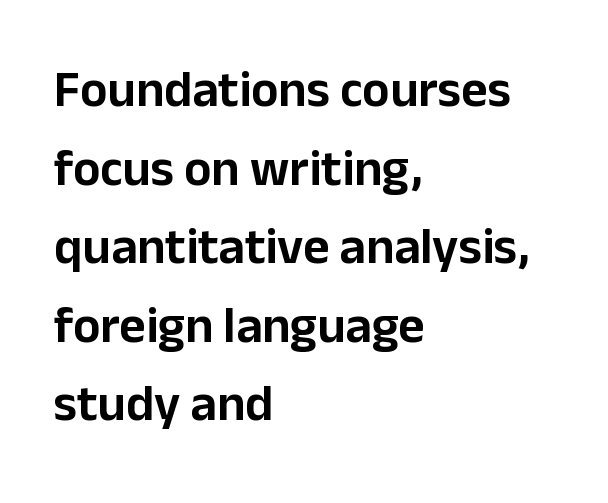
{"serif": "no", "italic": "no", "width": "normal", "stroke_contrast": "low", "x_height": "medium", "monospaced": "no", "underline": "no", "align": "left", "line_spacing": "normal", "line_spacing_ratio": 1.54, "letter_spacing": "normal", "letter_spacing_em": 0.0, "glyph_px": 51}
